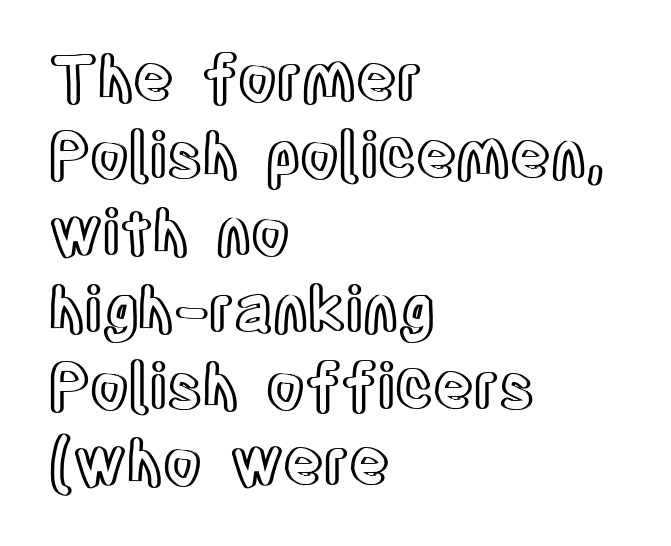
{"italic": "no", "width": "condensed", "x_height": "large", "monospaced": "no", "underline": "no", "align": "left", "line_spacing_ratio": 1.24, "letter_spacing": "normal", "letter_spacing_em": 0.0, "glyph_px": 62}
